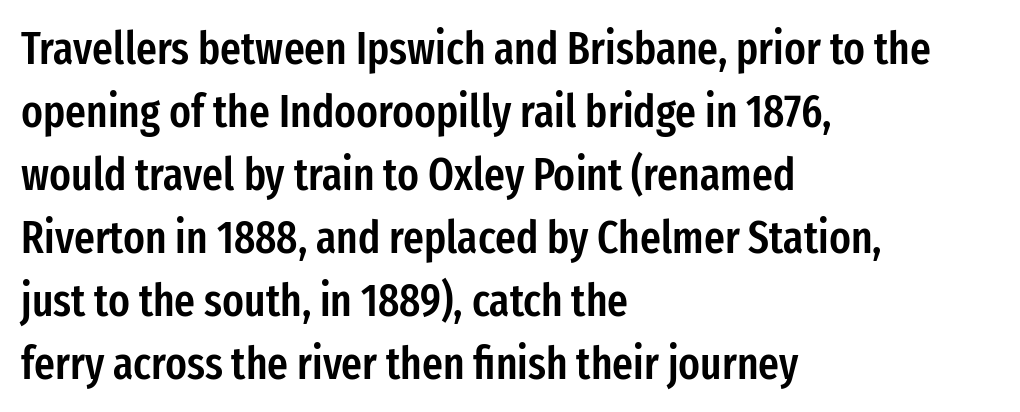
Q: Is the text bold? A: Semi-bold.
Q: Is the text italic (slanted)? A: No, it is upright.
Q: Is the typeface a serif or a sans-serif typeface? A: Sans-serif.
Q: Is the text underlined? A: No.
Q: How is the paragraph aligned? A: Left-aligned.
Q: Is the spacing between letters normal or unusually wide? A: Normal.
Q: Is the spacing between lines tight, normal or loose? A: Normal.
Q: Width (condensed, normal, or wide)? A: Condensed.
Q: Stroke contrast? A: Low.
Q: x-height? A: Medium.
Q: Monospaced? A: No.
